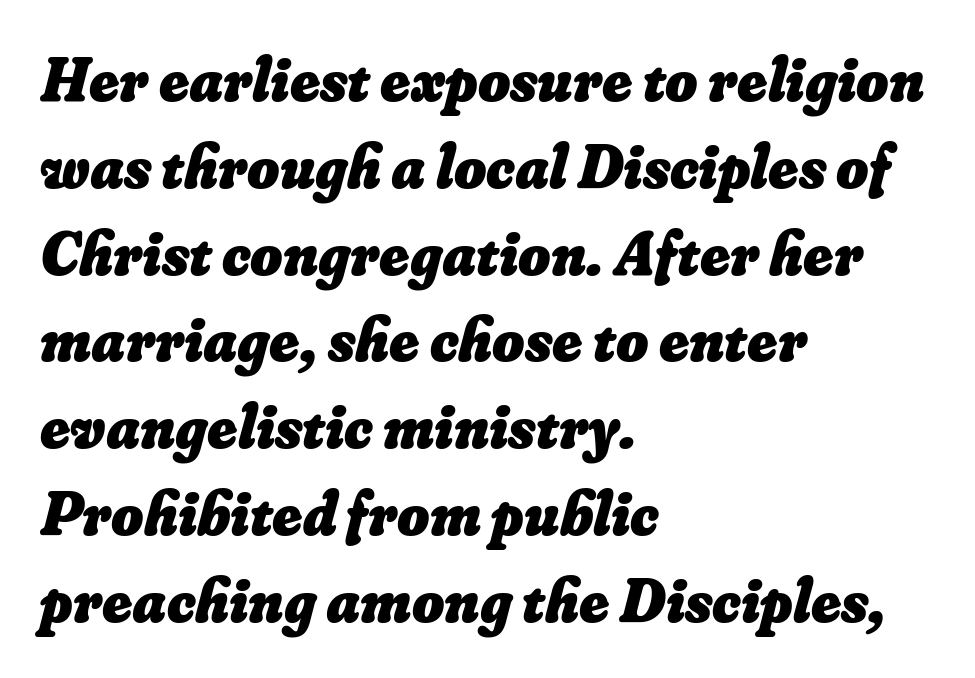
Q: Is the text bold? A: Yes.
Q: Is the text underlined? A: No.
Q: How is the paragraph aligned? A: Left-aligned.
Q: Is the spacing between letters normal or unusually wide? A: Normal.
Q: Is the spacing between lines tight, normal or loose? A: Normal.
Q: Width (condensed, normal, or wide)? A: Normal.
Q: Stroke contrast? A: Low.
Q: x-height? A: Small.
Q: Monospaced? A: No.
